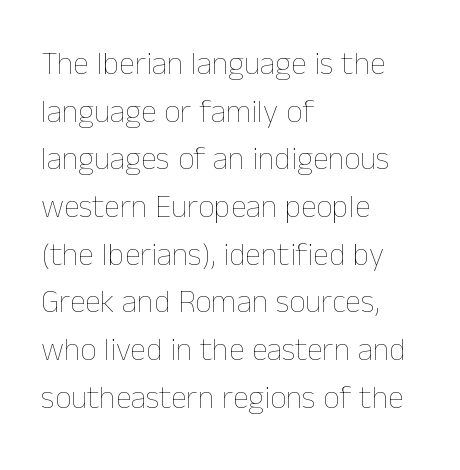
Horizontal bands of white between lines are of average thickness. Is the block centered? No — it sits flush against the left margin. These lines are rendered in a variable-pitch font. Just letters on the line, the space beneath them empty. The letters sit at their default tracking, neither squeezed nor spread.
